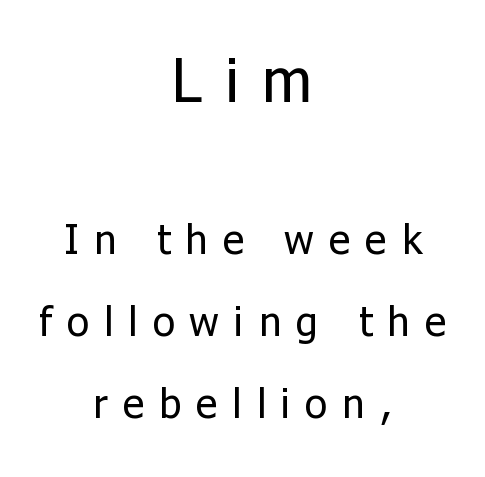
The block of text is sparse from top to bottom, with ample space between rows. Classification — sans serif. Does the lettering tilt? It doesn't — this is upright. You could not count columns in this text — the font is proportionally spaced. Check under the words: just untouched page. Typeset on center — no edge is straight.
